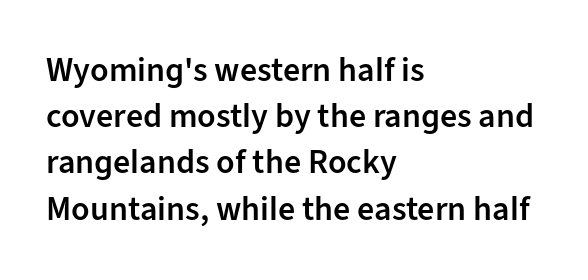
{"serif": "no", "italic": "no", "bold": "semi", "weight": "semibold", "width": "normal", "stroke_contrast": "low", "x_height": "medium", "monospaced": "no", "underline": "no", "align": "left", "line_spacing": "normal", "line_spacing_ratio": 1.36, "letter_spacing": "normal", "letter_spacing_em": 0.0, "glyph_px": 34}
